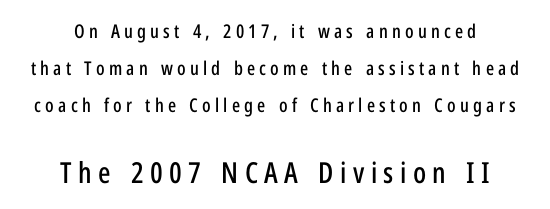
Q: Is the text italic (slanted)? A: No, it is upright.
Q: Is the typeface a serif or a sans-serif typeface? A: Sans-serif.
Q: Is the text underlined? A: No.
Q: How is the paragraph aligned? A: Centered.
Q: Is the spacing between letters normal or unusually wide? A: Unusually wide.
Q: Is the spacing between lines tight, normal or loose? A: Loose.
Q: Which block of text is set in a larger size, the first (top) or the second (bottom)? A: The second (bottom) one.
Q: Width (condensed, normal, or wide)? A: Condensed.
Q: Stroke contrast? A: Low.
Q: x-height? A: Medium.
Q: Monospaced? A: No.
